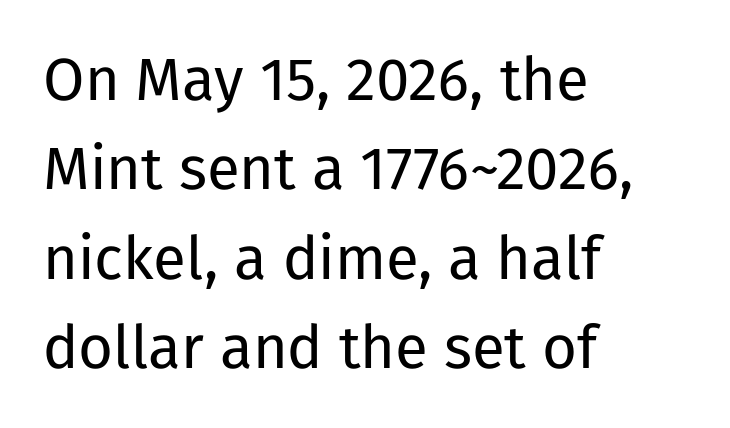
Q: Is the text bold? A: No.
Q: Is the text italic (slanted)? A: No, it is upright.
Q: Is the typeface a serif or a sans-serif typeface? A: Sans-serif.
Q: Is the text underlined? A: No.
Q: How is the paragraph aligned? A: Left-aligned.
Q: Is the spacing between letters normal or unusually wide? A: Normal.
Q: Is the spacing between lines tight, normal or loose? A: Normal.
Q: Width (condensed, normal, or wide)? A: Normal.
Q: Stroke contrast? A: Low.
Q: x-height? A: Medium.
Q: Monospaced? A: No.
